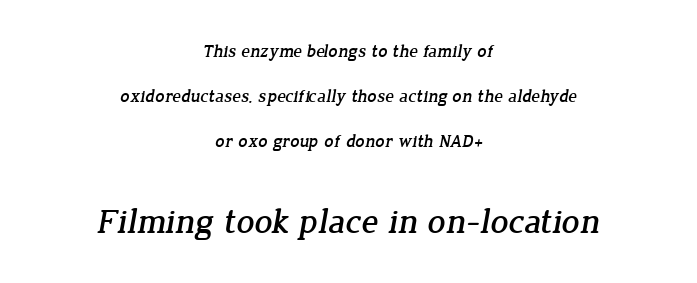
{"serif": "yes", "width": "normal", "stroke_contrast": "low", "x_height": "medium", "monospaced": "no", "underline": "no", "align": "center", "line_spacing": "loose", "line_spacing_ratio": 2.5, "letter_spacing": "normal", "letter_spacing_em": 0.0, "larger_block": "second", "size_ratio": 1.94, "glyph_px": 35}
